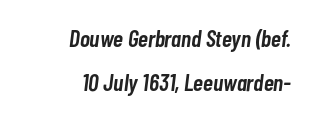
{"italic": "yes", "lean": "right", "slant_degrees": 7, "bold": "semi", "underline": "no", "align": "right", "line_spacing_ratio": 1.84, "letter_spacing": "normal", "letter_spacing_em": 0.0, "glyph_px": 24}
